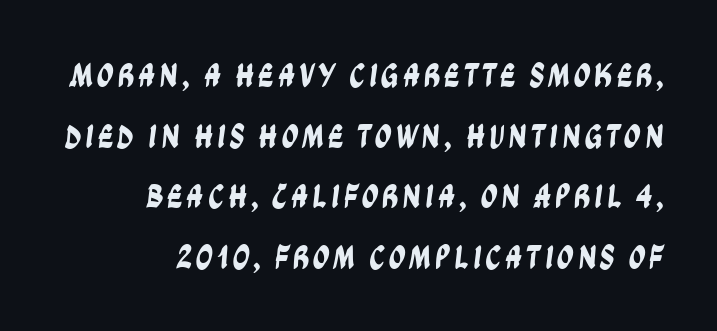
Q: Is the typeface a serif or a sans-serif typeface? A: Sans-serif.
Q: Is the text underlined? A: No.
Q: How is the paragraph aligned? A: Right-aligned.
Q: Width (condensed, normal, or wide)? A: Condensed.
Q: Stroke contrast? A: Low.
Q: x-height? A: Large.
Q: Monospaced? A: No.
